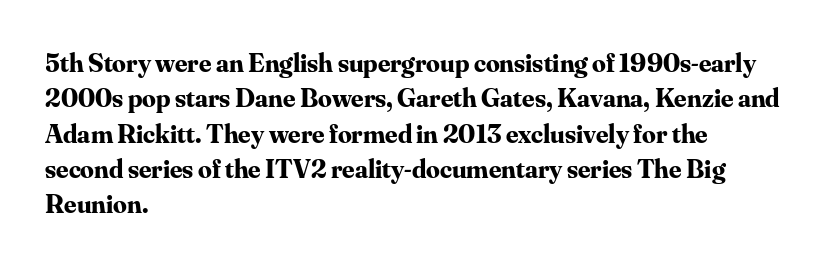
The image shows 27 px bold type, upright; set left-aligned, normal line spacing (1.31x), normal letter spacing, not underlined.
